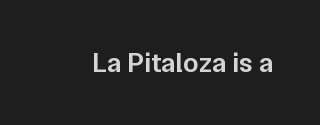
{"serif": "no", "italic": "no", "bold": "semi", "weight": "semibold", "width": "normal", "stroke_contrast": "low", "x_height": "medium", "monospaced": "no", "underline": "no", "letter_spacing": "normal", "letter_spacing_em": 0.0, "glyph_px": 28}
